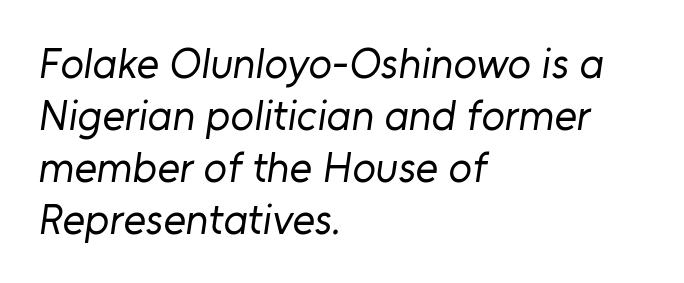
Q: Is the text bold? A: No.
Q: Is the typeface a serif or a sans-serif typeface? A: Sans-serif.
Q: Is the text underlined? A: No.
Q: How is the paragraph aligned? A: Left-aligned.
Q: Is the spacing between letters normal or unusually wide? A: Normal.
Q: Width (condensed, normal, or wide)? A: Normal.
Q: Stroke contrast? A: Low.
Q: x-height? A: Medium.
Q: Monospaced? A: No.
